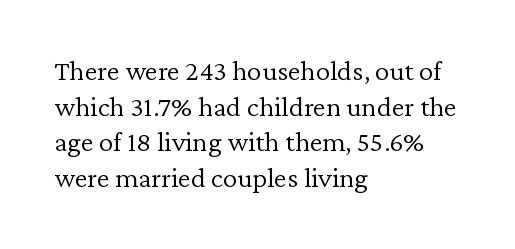
The image shows 29 px light serif type, upright; set left-aligned, line spacing 1.23x, normal letter spacing, not underlined; low stroke contrast and a medium x-height.
